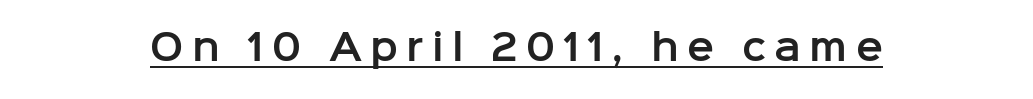
The image shows 36 px sans-serif type, upright; set unusually wide letter spacing (+0.23 em), underlined; low stroke contrast and a medium x-height.
